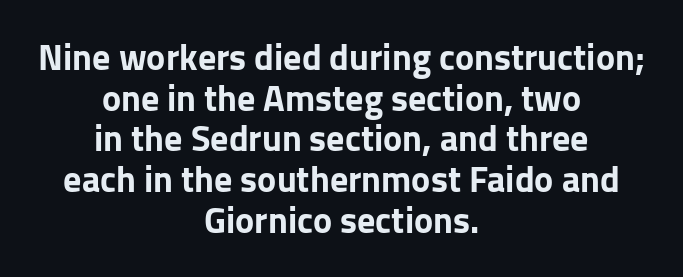
The typeface chosen for these lines omits serifs. Think of a printed novel: that variable character pitch is what you see here. This sample trades vertical openness for compactness between lines. The face used here is rendered with its standard letterfit. A student would call this center alignment; a typographer would say set centered. The strip under each line holds only bare page.
